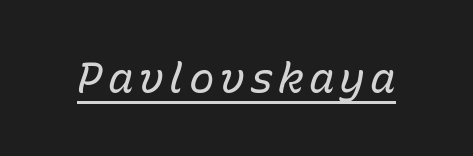
{"italic": "yes", "lean": "right", "slant_degrees": 15, "bold": "no", "weight": "regular", "width": "normal", "stroke_contrast": "low", "x_height": "medium", "monospaced": "no", "underline": "yes", "glyph_px": 43}
